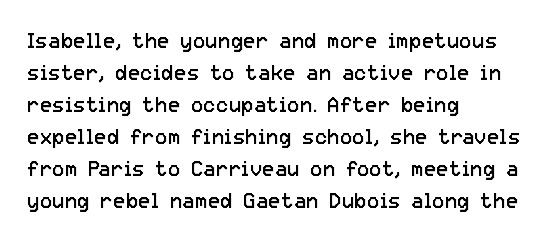
The image shows 21 px text type, upright; set left-aligned, normal line spacing (1.52x), normal letter spacing, not underlined.
